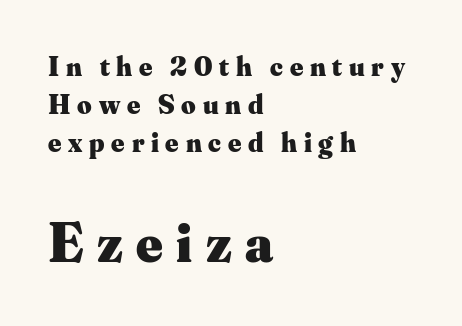
The image shows 56 px heavy serif type, upright; set left-aligned, normal line spacing (1.36x), unusually wide letter spacing (+0.24 em), not underlined; the second (bottom) block is 2.0x larger; medium stroke contrast and a small x-height.
